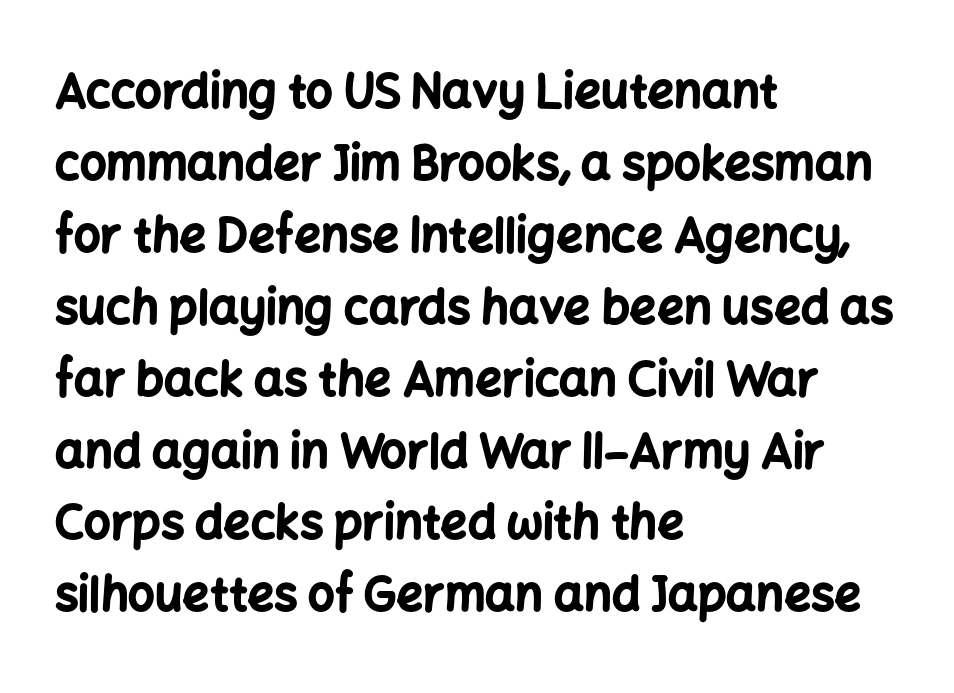
Q: Is the text bold? A: Yes.
Q: Is the text italic (slanted)? A: No, it is upright.
Q: Is the typeface a serif or a sans-serif typeface? A: Sans-serif.
Q: Is the text underlined? A: No.
Q: How is the paragraph aligned? A: Left-aligned.
Q: Is the spacing between letters normal or unusually wide? A: Normal.
Q: Is the spacing between lines tight, normal or loose? A: Normal.
Q: Width (condensed, normal, or wide)? A: Normal.
Q: Stroke contrast? A: Low.
Q: x-height? A: Medium.
Q: Monospaced? A: No.
